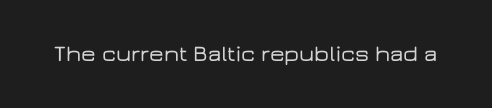
Q: Is the text italic (slanted)? A: No, it is upright.
Q: Is the text underlined? A: No.
Q: Is the spacing between letters normal or unusually wide? A: Normal.
